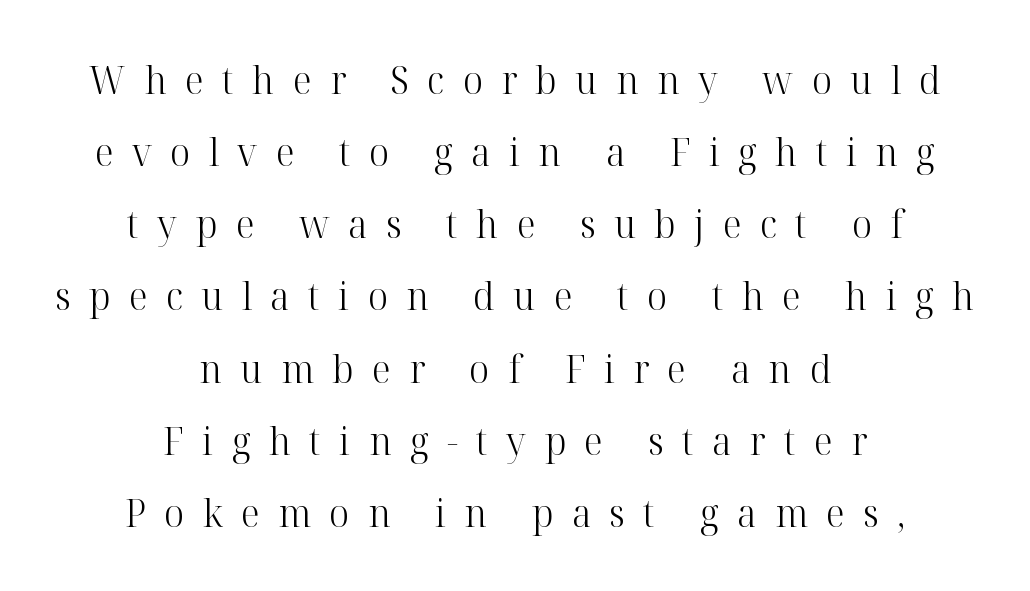
It's the straight-up-and-down kind of type. The glyphs are unaccompanied by any horizontal stroke below them. Horizontal alignment here is central, giving a formal, balanced look. Stems here are at most as thick as an everyday book face. Loose tracking; the words dissolve into strings of separated letters. Varying glyph widths throughout — classic text-font behaviour.
